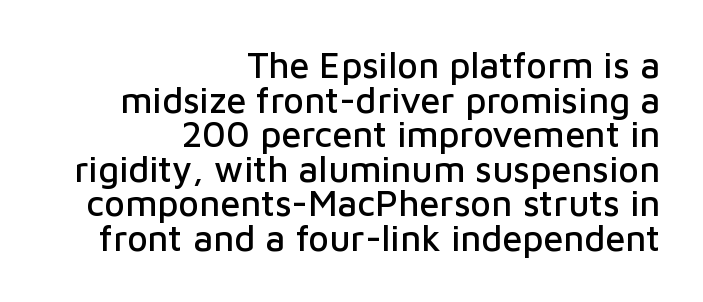
{"serif": "no", "italic": "no", "width": "normal", "stroke_contrast": "low", "x_height": "medium", "monospaced": "no", "underline": "no", "align": "right", "line_spacing": "tight", "line_spacing_ratio": 0.96, "letter_spacing": "normal", "letter_spacing_em": 0.0, "glyph_px": 36}
